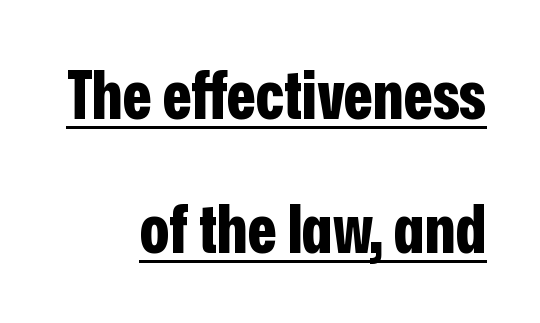
The specimen includes a rule beneath the text block's lines. No italicization has been applied; the sample stays upright. Weight check: bold — yes, fully. Does the type have serifs? No, each stem ends abruptly.
